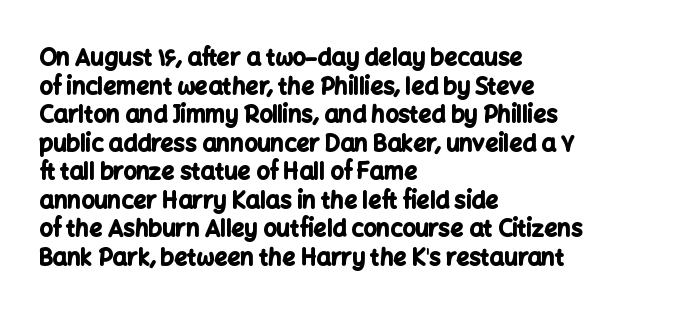
Q: Is the text bold? A: Yes.
Q: Is the text italic (slanted)? A: No, it is upright.
Q: Is the text underlined? A: No.
Q: How is the paragraph aligned? A: Left-aligned.
Q: Is the spacing between letters normal or unusually wide? A: Normal.
